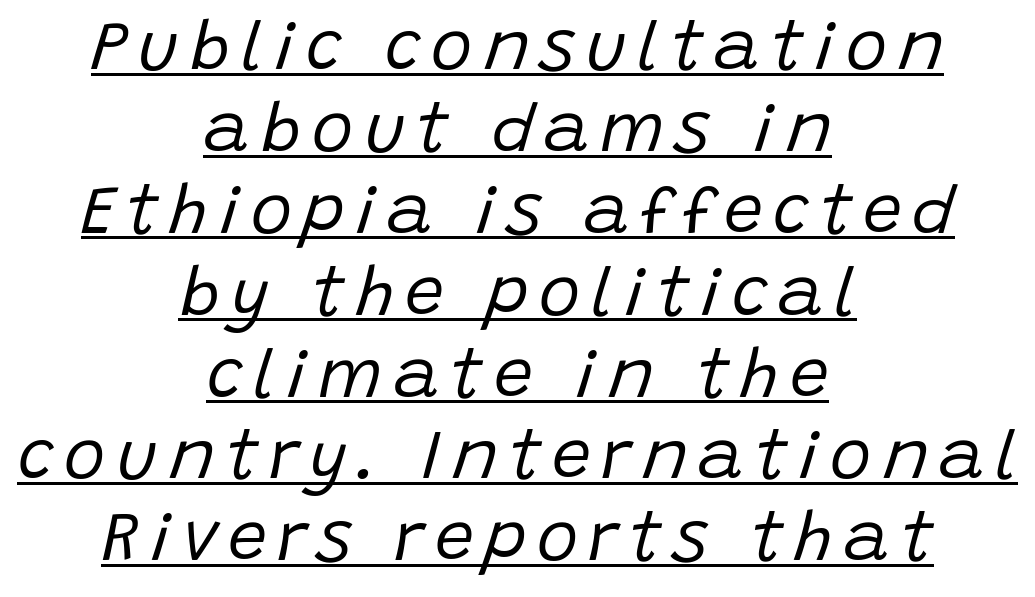
Note the varied advance widths — an 'i' is clearly narrower than an 'm'. You can see a thin bar hugging the bottom of the glyphs. The lines are quadded center. The specimen reads as italic at a glance.
